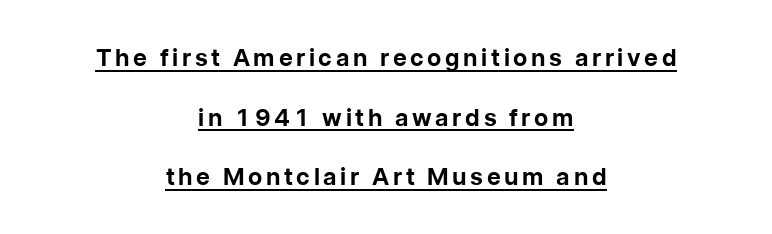
Q: Is the text bold? A: Yes.
Q: Is the text italic (slanted)? A: No, it is upright.
Q: Is the text underlined? A: Yes.
Q: How is the paragraph aligned? A: Centered.
Q: Is the spacing between lines tight, normal or loose? A: Loose.
